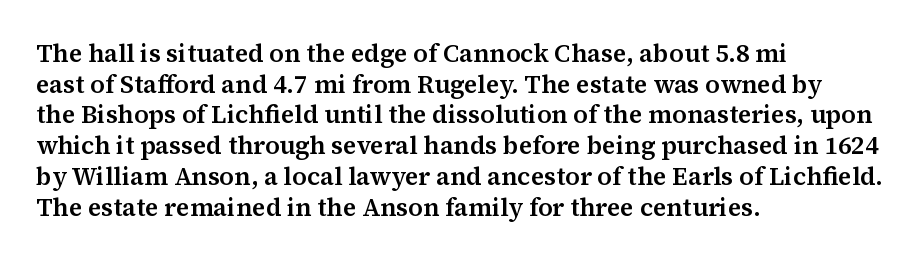
Q: Is the text italic (slanted)? A: No, it is upright.
Q: Is the text underlined? A: No.
Q: How is the paragraph aligned? A: Left-aligned.
Q: Is the spacing between letters normal or unusually wide? A: Normal.
